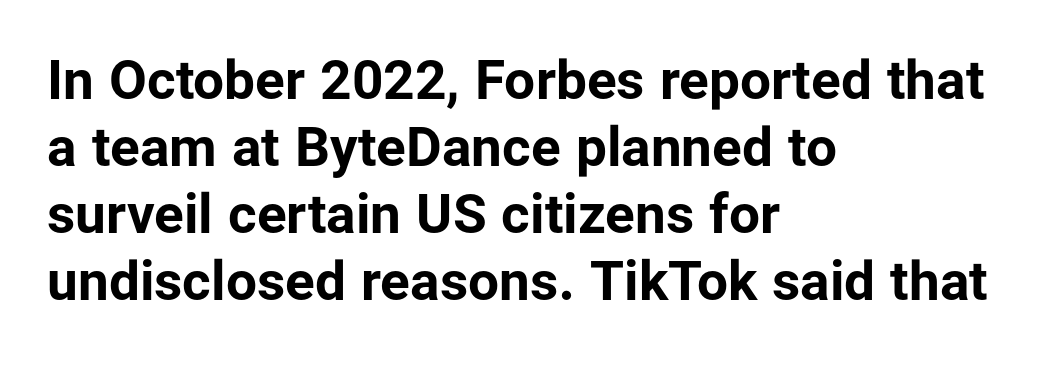
Q: Is the text bold? A: Yes.
Q: Is the text italic (slanted)? A: No, it is upright.
Q: Is the typeface a serif or a sans-serif typeface? A: Sans-serif.
Q: Is the text underlined? A: No.
Q: How is the paragraph aligned? A: Left-aligned.
Q: Is the spacing between letters normal or unusually wide? A: Normal.
Q: Width (condensed, normal, or wide)? A: Normal.
Q: Stroke contrast? A: Low.
Q: x-height? A: Medium.
Q: Monospaced? A: No.
